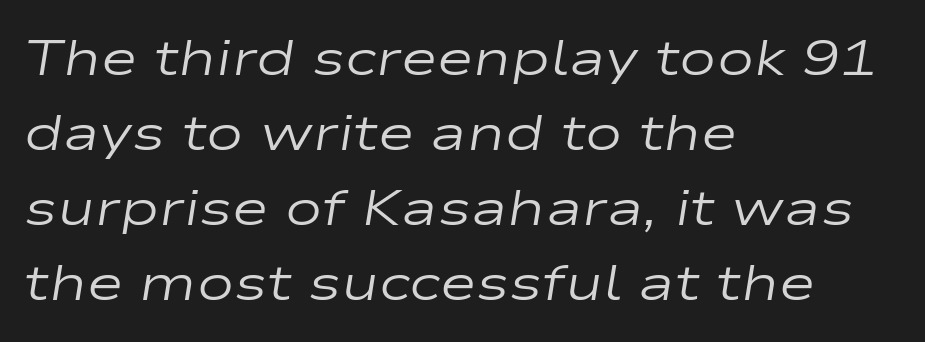
The image shows 50 px regular-weight, wide type, italic (leaning right); set left-aligned, normal line spacing (1.5x), normal letter spacing, not underlined; low stroke contrast and a medium x-height.
